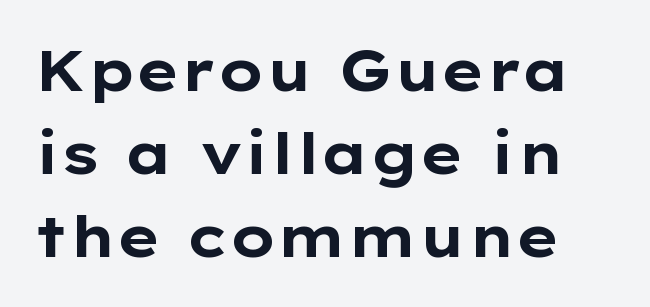
The image shows 57 px bold, wide sans-serif type, upright; set normal line spacing (1.46x), normal letter spacing, not underlined; low stroke contrast and a medium x-height.
